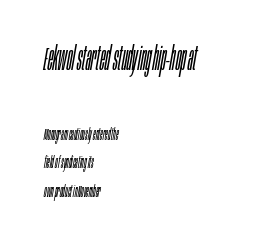
These two chunks differ in scale, with the top chunk taking the larger measure. Characters are canted at an angle relative to the baseline's perpendicular. Proportional: the letters do not fall into vertical columns. The tracking reads as untouched default to a designer's eye. Lines of text with bare space underneath. Reading down the block, your eye returns to a fixed left position each line.
